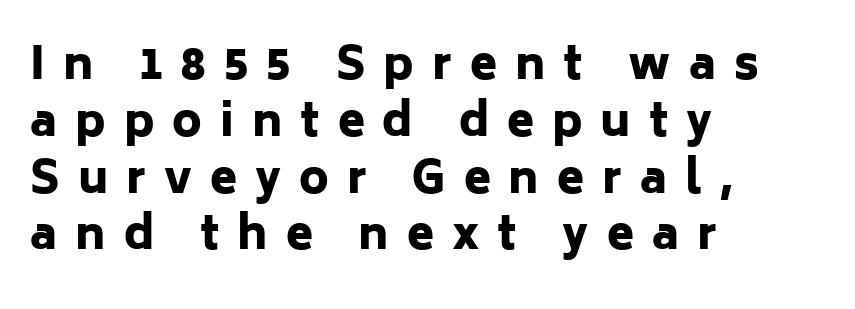
Look at the stroke-to-counter ratio: heavy, a bold. The type is letterspaced generously, with wide tracking. One-word summary of the alignment: left. A typesetter would label this face a sans. Upright lettering throughout. In terms of leading, this rendering sits right in the middle.
